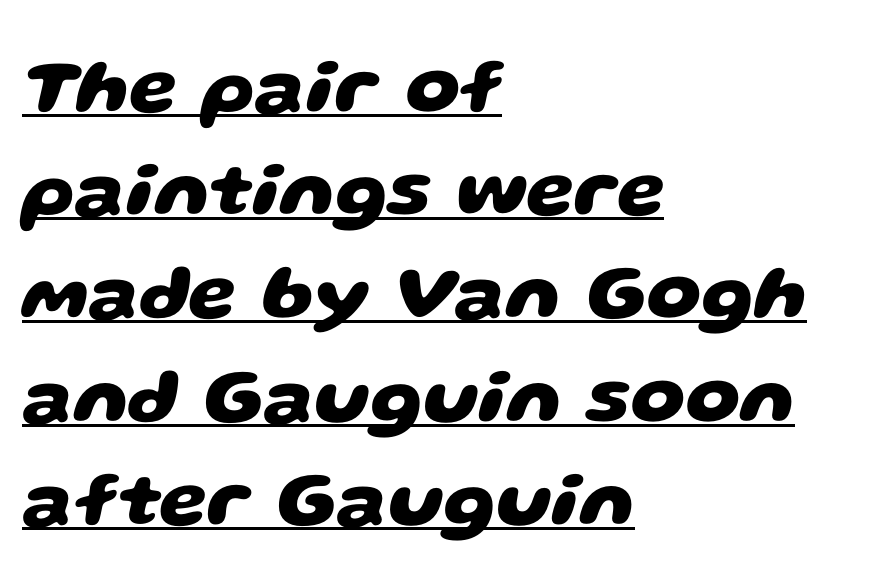
Note: no serifs on the glyphs. The typesetter chose a ragged-right arrangement here. Does a line run under the words? Yes, clearly. Summary of vertical rhythm: regular, with standard interline spacing. Nothing unusual about the tracking: characters are spaced as the font intends. Does the weight exceed regular? Yes, all the way to bold.
